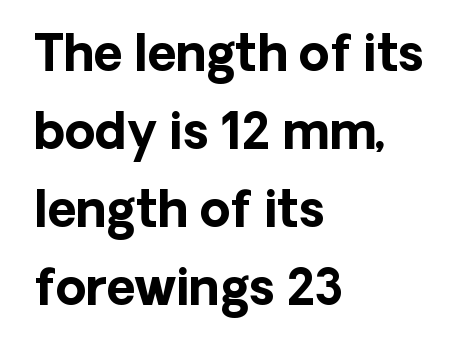
{"serif": "no", "italic": "no", "bold": "yes", "weight": "bold", "width": "normal", "stroke_contrast": "low", "x_height": "medium", "monospaced": "no", "underline": "no", "align": "left", "line_spacing": "normal", "line_spacing_ratio": 1.59, "letter_spacing": "normal", "letter_spacing_em": 0.0, "glyph_px": 49}
